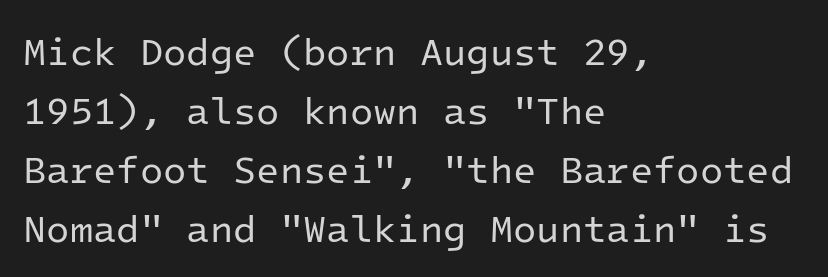
Each row of text sits above clean, open space. Left-aligned paragraph, ragged on the right. Look at the bottom of the vertical strokes: they stop flat, with no serifs. Is this a fixed-width face? Yes — each glyph sits in an identical cell.
